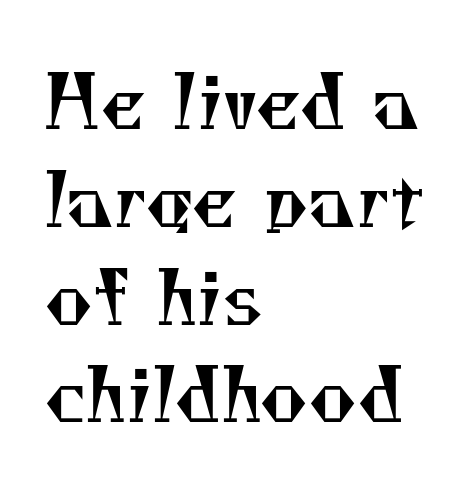
Observe the ordinary spacing: letters are neighbours, not strangers. These lines are rendered in a variable-pitch font. Letterform terminals end in serifs throughout the passage. A classic flush-left, rag-right setting is used for this passage. Regular leading. Weight: in the light-to-regular range.
